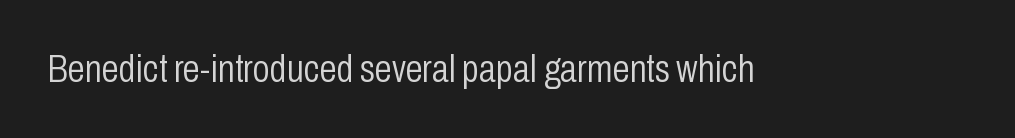
The image shows 39 px light, condensed sans-serif type, upright; set normal letter spacing, not underlined; low stroke contrast and a medium x-height.
